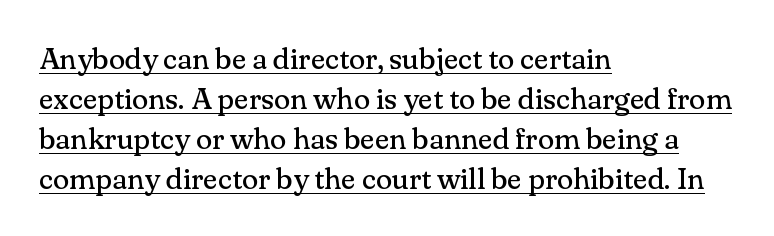
Regarding leading, the lines here are spaced in the standard way. The specimen includes a rule beneath the text block's lines. Ink coverage per letter is moderate at most. Where is the straight margin? On the left.
